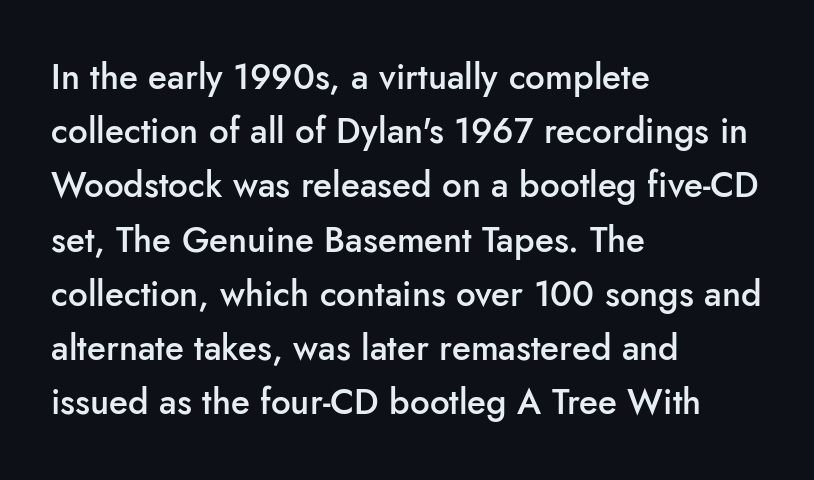
{"serif": "no", "italic": "no", "bold": "semi", "weight": "semibold", "width": "normal", "stroke_contrast": "low", "x_height": "small", "monospaced": "no", "underline": "no", "align": "left", "line_spacing": "normal", "line_spacing_ratio": 1.55, "letter_spacing": "normal", "letter_spacing_em": 0.0, "glyph_px": 35}
